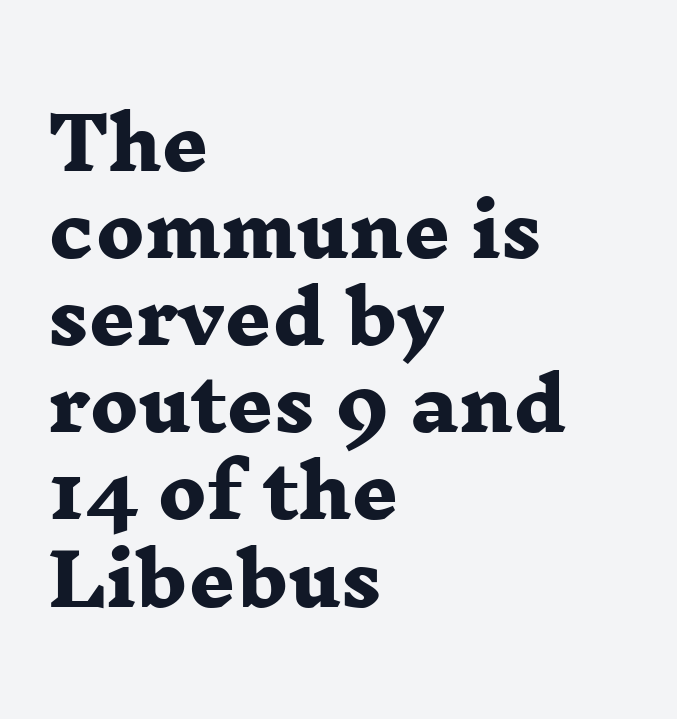
The image shows 72 px heavy, wide serif type; set left-aligned, line spacing 1.21x, normal letter spacing, not underlined; low stroke contrast and a medium x-height.
